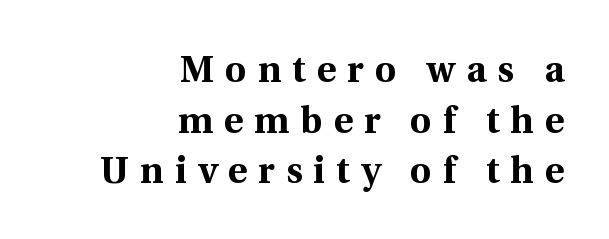
The axis of the letterforms is exactly vertical. Compared with a flush-left layout, this one pins lines to the opposite, right side. The zone under the glyphs is completely vacant. What's the leading like? Ordinary, nothing unusual. The letterforms stand isolated, each surrounded by extra space. Each letter keeps its own natural width here, so spacing adapts to shape.
